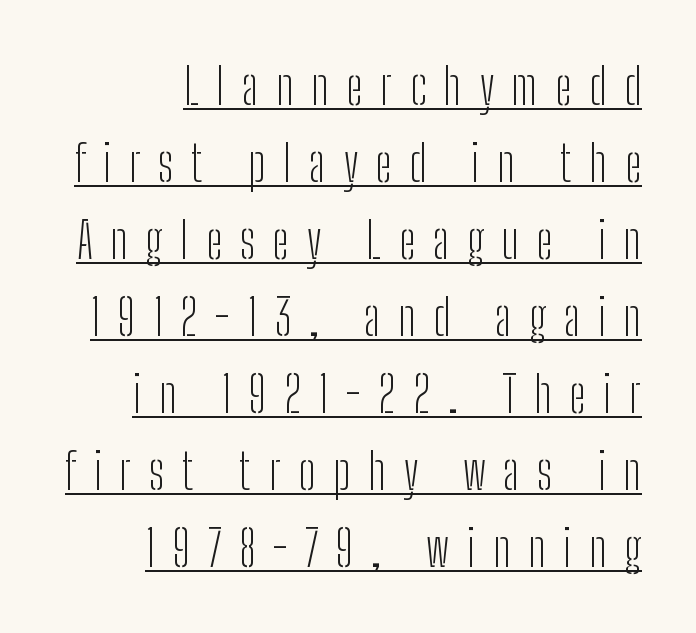
The designer went with a sans here, leaving each stem footless. Here the designer chose a conventional face with non-uniform glyph widths. This is the regular roman posture of the typeface. A continuous stroke trails under the words, as in a hyperlink. Compared with typical paragraphs, the rows here are spaced about the same.
